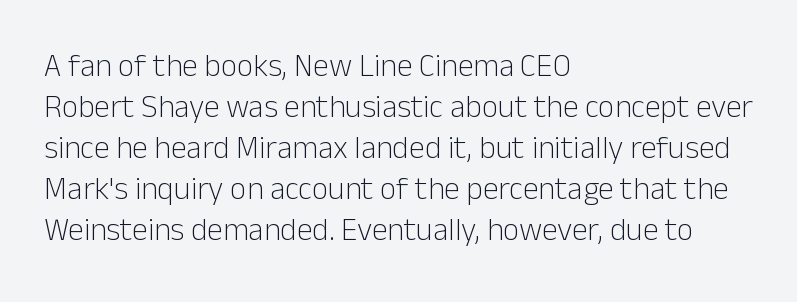
The cut favours lightness, reaching ordinary text weight at its darkest. How would I describe the line gaps? Plain and ordinary. Layout note: lines flush left. Unlike italic type, these characters show no tilt at all. The rendering uses natural spacing where letterforms have individual widths.
